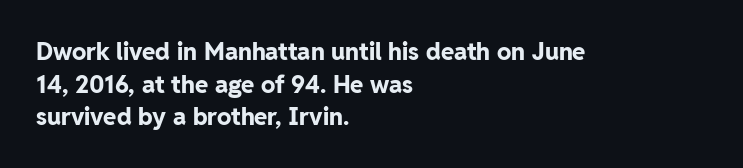
{"italic": "no", "bold": "yes", "underline": "no", "align": "left", "line_spacing": "normal", "line_spacing_ratio": 1.36, "letter_spacing": "normal", "letter_spacing_em": 0.0, "glyph_px": 24}
